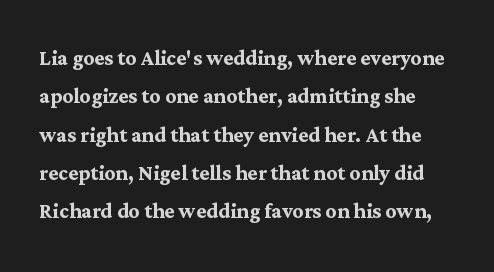
Q: Is the text bold? A: Yes.
Q: Is the text italic (slanted)? A: No, it is upright.
Q: Is the text underlined? A: No.
Q: Is the spacing between letters normal or unusually wide? A: Normal.
Q: Is the spacing between lines tight, normal or loose? A: Normal.
